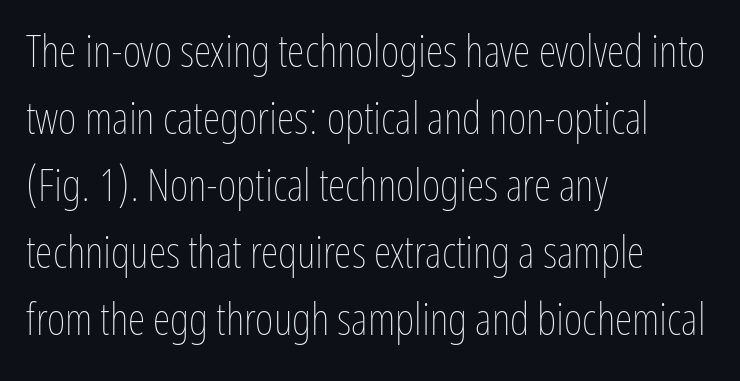
Q: Is the text bold? A: No.
Q: Is the text italic (slanted)? A: No, it is upright.
Q: Is the text underlined? A: No.
Q: How is the paragraph aligned? A: Left-aligned.
Q: Is the spacing between letters normal or unusually wide? A: Normal.
Q: Is the spacing between lines tight, normal or loose? A: Normal.
Q: Width (condensed, normal, or wide)? A: Condensed.
Q: Stroke contrast? A: Low.
Q: x-height? A: Medium.
Q: Monospaced? A: No.
